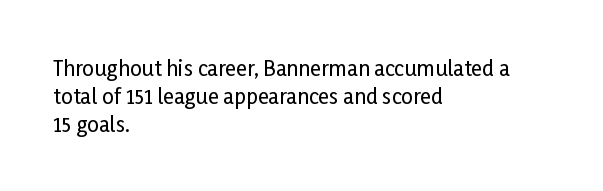
If you measured baseline to baseline, you'd find a middling distance. Descenders are the only things crossing below the line. The lines in this sample share a left origin and differ only in where they stop. Letter spacing: default. Quick note: not italic, upright.
